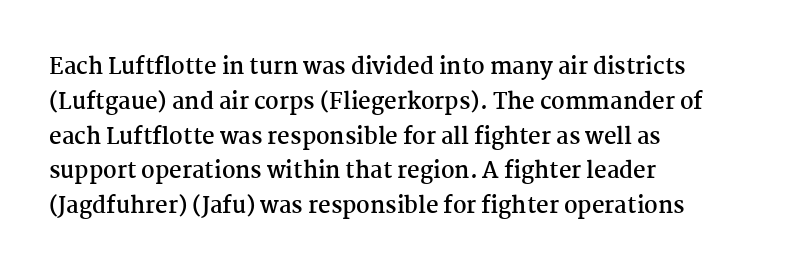
Q: Is the text bold? A: Yes.
Q: Is the text italic (slanted)? A: No, it is upright.
Q: Is the text underlined? A: No.
Q: How is the paragraph aligned? A: Left-aligned.
Q: Is the spacing between letters normal or unusually wide? A: Normal.
Q: Is the spacing between lines tight, normal or loose? A: Normal.
